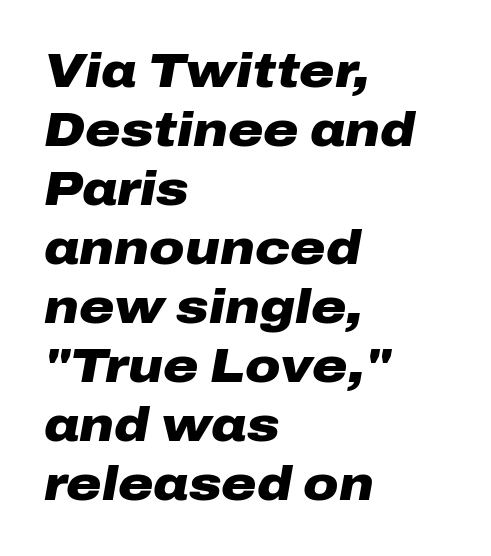
{"italic": "yes", "lean": "right", "slant_degrees": 10, "bold": "yes", "weight": "heavy", "width": "wide", "stroke_contrast": "low", "x_height": "medium", "monospaced": "no", "underline": "no", "align": "left", "line_spacing_ratio": 1.23, "letter_spacing": "normal", "letter_spacing_em": 0.0, "glyph_px": 48}
